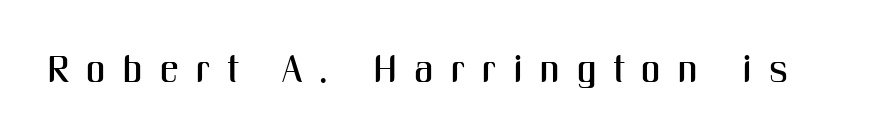
{"serif": "no", "italic": "no", "width": "condensed", "stroke_contrast": "medium", "x_height": "medium", "monospaced": "no", "underline": "no", "letter_spacing": "wide", "letter_spacing_em": 0.45, "glyph_px": 38}
